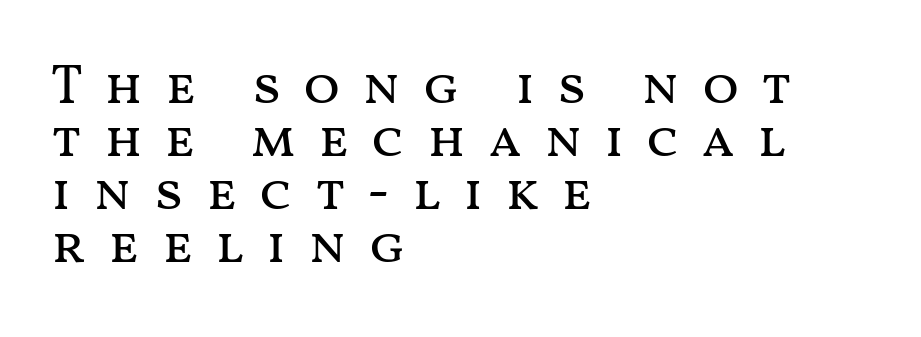
Substantial extra tracking has been applied to these lines. This rendering features lettering with no underline. Upright lettering throughout. Do the characters align in a grid? No, the font is proportional.
